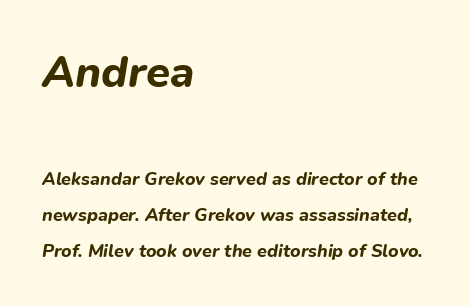
Q: Is the text bold? A: Yes.
Q: Is the text italic (slanted)? A: Yes, it leans right by about 9 degrees.
Q: Is the text underlined? A: No.
Q: How is the paragraph aligned? A: Left-aligned.
Q: Is the spacing between letters normal or unusually wide? A: Normal.
Q: Is the spacing between lines tight, normal or loose? A: Loose.
Q: Which block of text is set in a larger size, the first (top) or the second (bottom)? A: The first (top) one.
Q: Width (condensed, normal, or wide)? A: Normal.
Q: Stroke contrast? A: Low.
Q: x-height? A: Medium.
Q: Monospaced? A: No.
